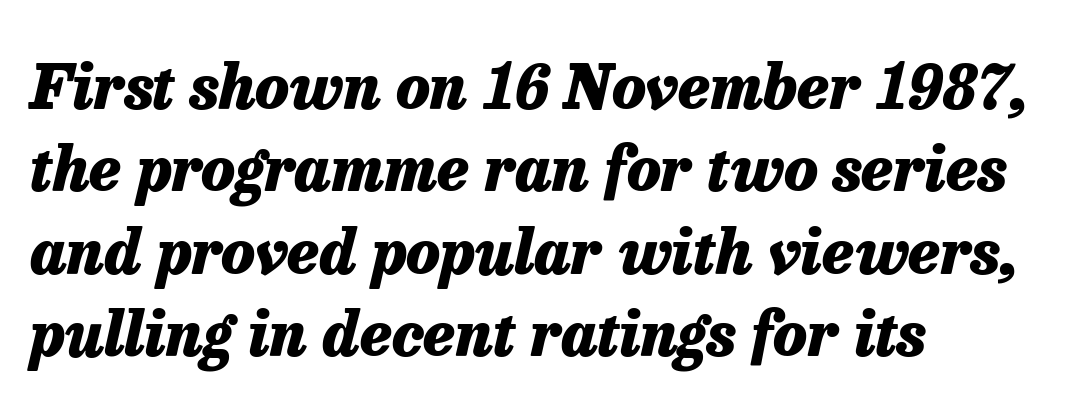
Q: Is the text bold? A: Yes.
Q: Is the text italic (slanted)? A: Yes, it leans right by about 13 degrees.
Q: Is the text underlined? A: No.
Q: How is the paragraph aligned? A: Left-aligned.
Q: Is the spacing between letters normal or unusually wide? A: Normal.
Q: Is the spacing between lines tight, normal or loose? A: Normal.
Q: Width (condensed, normal, or wide)? A: Normal.
Q: Stroke contrast? A: Low.
Q: x-height? A: Medium.
Q: Monospaced? A: No.
